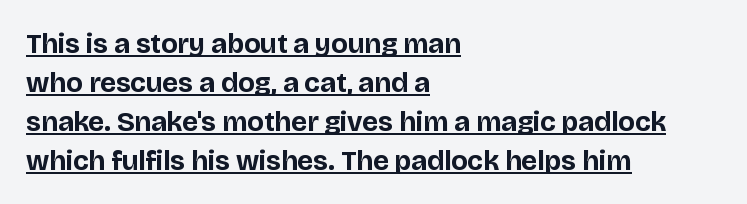
You'd pick this weight for a headline — it's a proper bold. Look at the tracking — it's just the regular setting, nothing added. Underlining? Definitely there. Short and long lines alike share a common starting point at left. This sample has the flowing, uneven cadence of proportional lettering.
